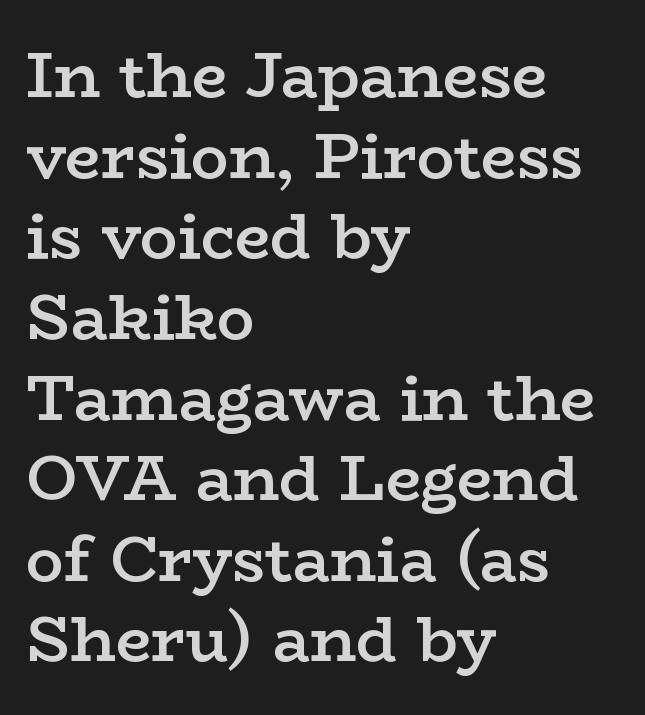
{"serif": "yes", "italic": "no", "bold": "semi", "weight": "semibold", "width": "wide", "stroke_contrast": "low", "x_height": "medium", "monospaced": "no", "underline": "no", "align": "left", "line_spacing": "normal", "line_spacing_ratio": 1.28, "letter_spacing": "normal", "letter_spacing_em": 0.0, "glyph_px": 63}
